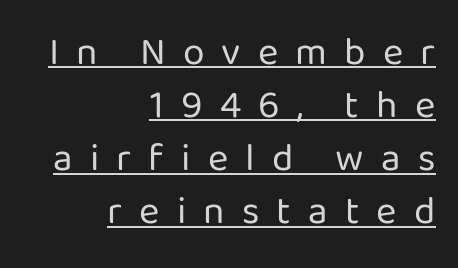
Q: Is the text bold? A: No.
Q: Is the text italic (slanted)? A: No, it is upright.
Q: Is the typeface a serif or a sans-serif typeface? A: Sans-serif.
Q: Is the text underlined? A: Yes.
Q: How is the paragraph aligned? A: Right-aligned.
Q: Is the spacing between letters normal or unusually wide? A: Unusually wide.
Q: Is the spacing between lines tight, normal or loose? A: Normal.
Q: Width (condensed, normal, or wide)? A: Normal.
Q: Stroke contrast? A: Low.
Q: x-height? A: Medium.
Q: Monospaced? A: No.
